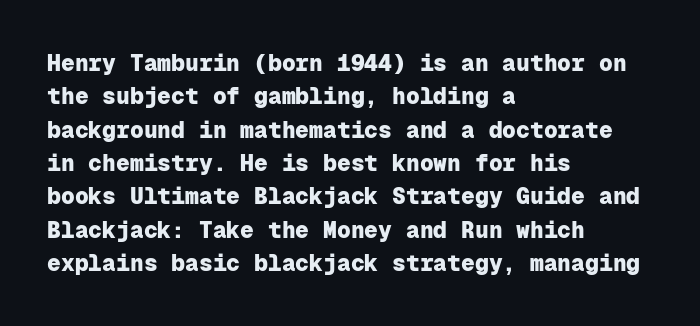
Every letter is thick-stroked: bold, no question. The space directly below the letters is spotless. How would I describe the line gaps? Plain and ordinary. A classic flush-left, rag-right setting is used for this passage. The specimen reads as upright at a glance.
